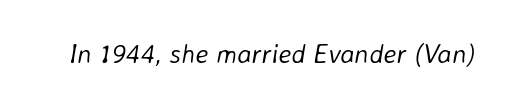
{"italic": "yes", "lean": "right", "slant_degrees": 8, "bold": "no", "underline": "no", "letter_spacing": "normal", "letter_spacing_em": 0.0, "glyph_px": 27}
